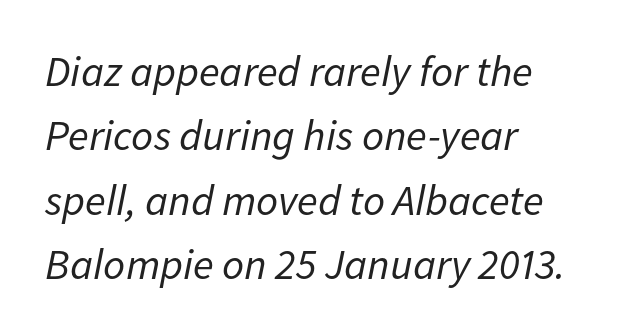
The image shows 43 px regular-weight type, italic (leaning right); set left-aligned, normal line spacing (1.5x), normal letter spacing, not underlined; low stroke contrast and a medium x-height.
